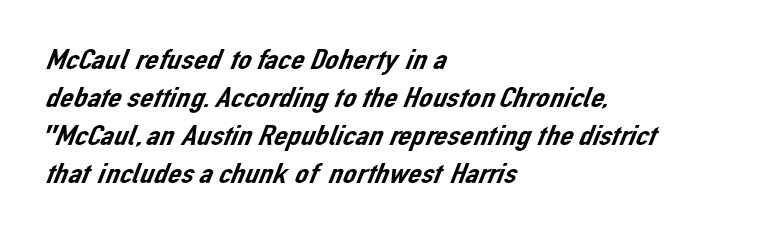
The image shows 30 px sans-serif type; set left-aligned, normal line spacing (1.27x), normal letter spacing, not underlined; low stroke contrast and a medium x-height.
